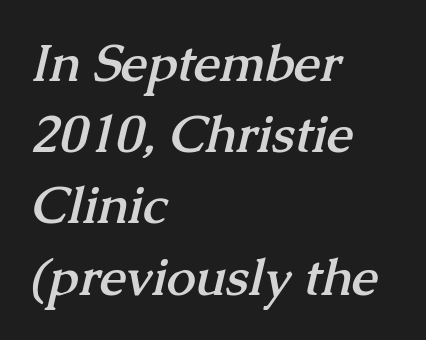
{"serif": "yes", "bold": "yes", "weight": "semibold", "width": "normal", "stroke_contrast": "medium", "x_height": "medium", "monospaced": "no", "underline": "no", "align": "left", "line_spacing": "normal", "line_spacing_ratio": 1.37, "letter_spacing": "normal", "letter_spacing_em": 0.0, "glyph_px": 52}
